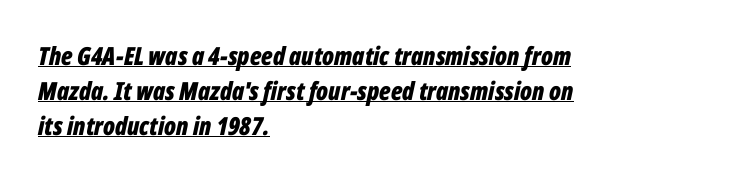
{"italic": "yes", "lean": "right", "slant_degrees": 12, "bold": "yes", "underline": "yes", "align": "left", "line_spacing": "normal", "line_spacing_ratio": 1.4, "letter_spacing": "normal", "letter_spacing_em": 0.0, "glyph_px": 25}
